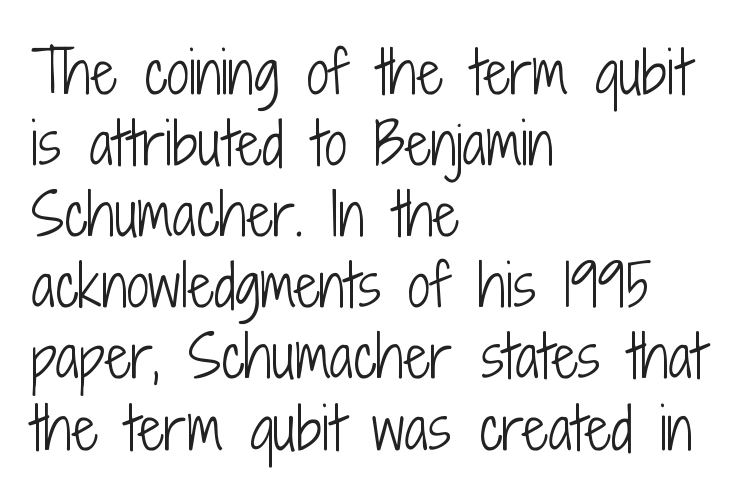
{"serif": "no", "italic": "no", "bold": "no", "weight": "light", "width": "condensed", "stroke_contrast": "low", "x_height": "medium", "monospaced": "no", "underline": "no", "align": "left", "line_spacing": "normal", "line_spacing_ratio": 1.27, "letter_spacing": "normal", "letter_spacing_em": 0.0, "glyph_px": 56}
